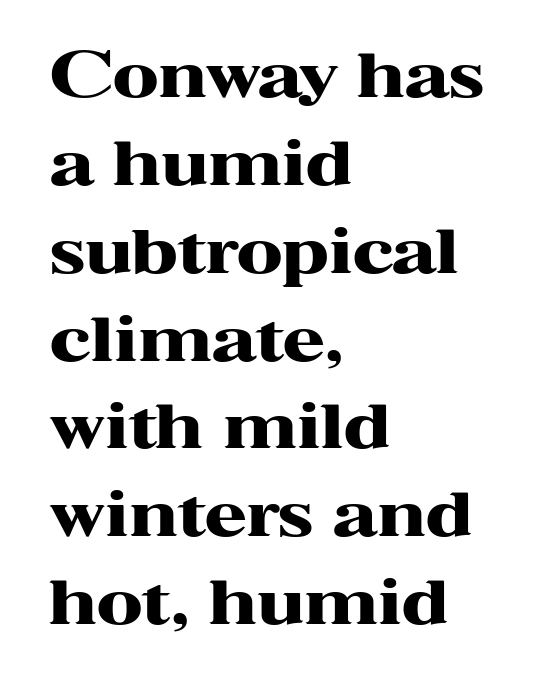
The image shows 61 px heavy, wide serif type, upright; set left-aligned, normal line spacing (1.44x), normal letter spacing, not underlined; high stroke contrast and a medium x-height.
